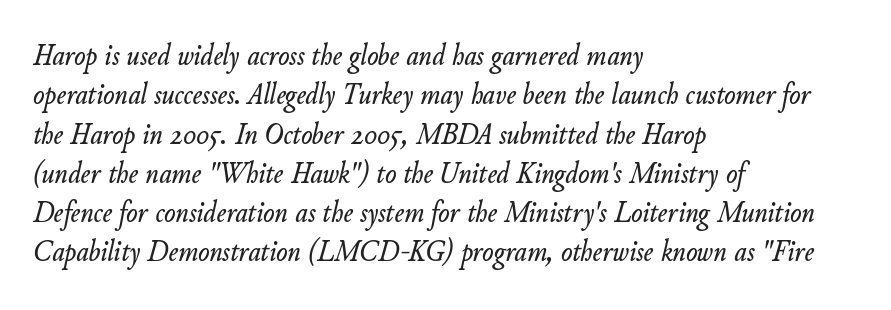
Q: Is the text italic (slanted)? A: Yes, it leans right by about 11 degrees.
Q: Is the text underlined? A: No.
Q: How is the paragraph aligned? A: Left-aligned.
Q: Is the spacing between letters normal or unusually wide? A: Normal.
Q: Is the spacing between lines tight, normal or loose? A: Normal.
Q: Width (condensed, normal, or wide)? A: Normal.
Q: Stroke contrast? A: Low.
Q: x-height? A: Small.
Q: Monospaced? A: No.
